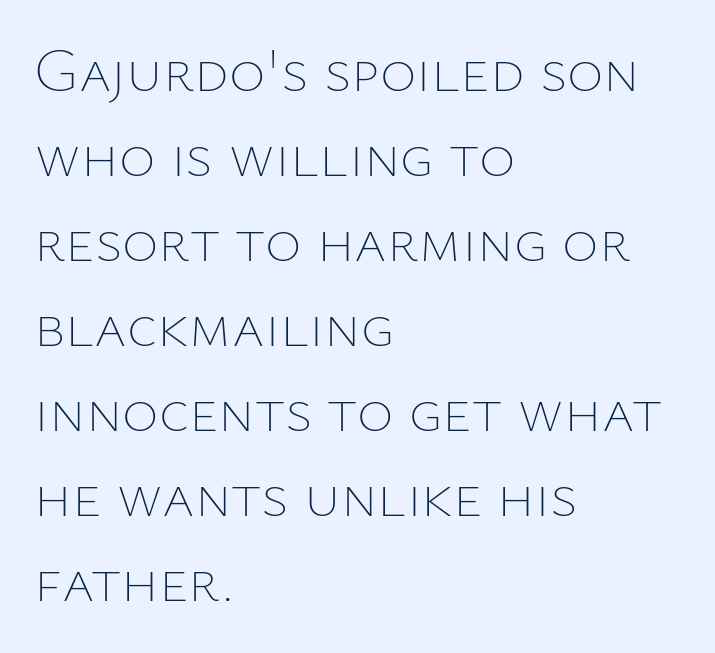
{"italic": "no", "bold": "no", "weight": "thin", "width": "normal", "stroke_contrast": "low", "x_height": "medium", "monospaced": "no", "underline": "no", "align": "left", "line_spacing": "normal", "line_spacing_ratio": 1.37, "letter_spacing": "normal", "letter_spacing_em": 0.0, "glyph_px": 62}
